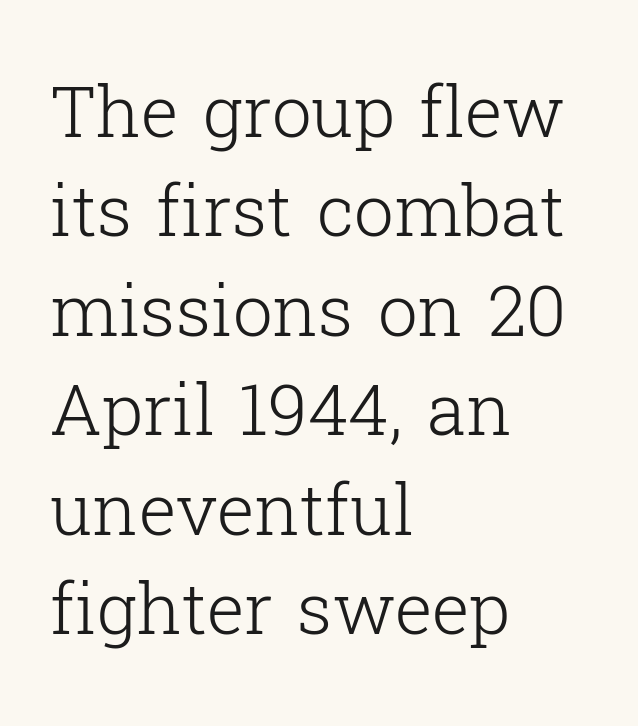
Q: Is the text bold? A: No.
Q: Is the text italic (slanted)? A: No, it is upright.
Q: Is the typeface a serif or a sans-serif typeface? A: Serif.
Q: Is the text underlined? A: No.
Q: How is the paragraph aligned? A: Left-aligned.
Q: Is the spacing between letters normal or unusually wide? A: Normal.
Q: Is the spacing between lines tight, normal or loose? A: Normal.
Q: Width (condensed, normal, or wide)? A: Normal.
Q: Stroke contrast? A: Low.
Q: x-height? A: Medium.
Q: Monospaced? A: No.
